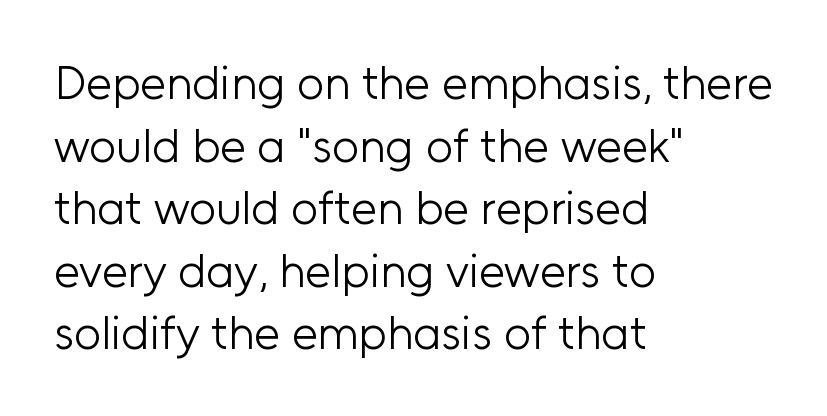
{"serif": "no", "italic": "no", "bold": "no", "weight": "light", "width": "normal", "stroke_contrast": "low", "x_height": "medium", "monospaced": "no", "underline": "no", "align": "left", "line_spacing": "normal", "line_spacing_ratio": 1.33, "letter_spacing": "normal", "letter_spacing_em": 0.0, "glyph_px": 47}
